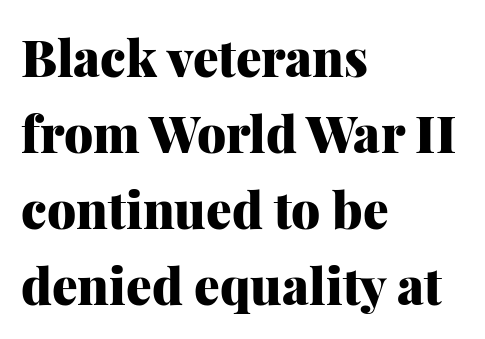
The image shows 51 px heavy serif type, upright; set left-aligned, normal line spacing (1.49x), normal letter spacing, not underlined; medium stroke contrast and a medium x-height.
